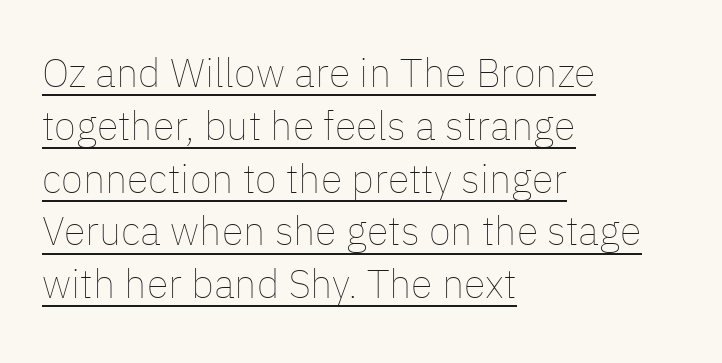
{"italic": "no", "bold": "no", "weight": "thin", "width": "normal", "stroke_contrast": "low", "x_height": "medium", "monospaced": "no", "underline": "yes", "align": "left", "line_spacing": "normal", "line_spacing_ratio": 1.32, "letter_spacing": "normal", "letter_spacing_em": 0.0, "glyph_px": 40}
